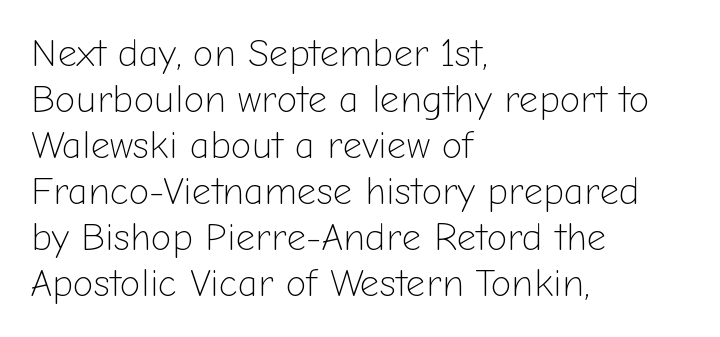
Q: Is the text bold? A: No.
Q: Is the text italic (slanted)? A: No, it is upright.
Q: Is the typeface a serif or a sans-serif typeface? A: Sans-serif.
Q: Is the text underlined? A: No.
Q: How is the paragraph aligned? A: Left-aligned.
Q: Is the spacing between letters normal or unusually wide? A: Normal.
Q: Width (condensed, normal, or wide)? A: Normal.
Q: Stroke contrast? A: Low.
Q: x-height? A: Medium.
Q: Monospaced? A: No.
